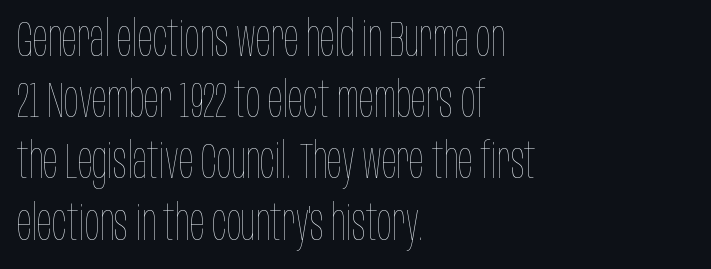
Q: Is the text bold? A: No.
Q: Is the text italic (slanted)? A: No, it is upright.
Q: Is the text underlined? A: No.
Q: How is the paragraph aligned? A: Left-aligned.
Q: Is the spacing between letters normal or unusually wide? A: Normal.
Q: Is the spacing between lines tight, normal or loose? A: Normal.
Q: Width (condensed, normal, or wide)? A: Condensed.
Q: Stroke contrast? A: Low.
Q: x-height? A: Large.
Q: Monospaced? A: No.
